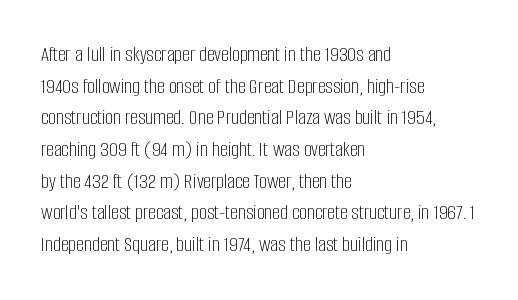
{"italic": "no", "bold": "no", "underline": "no", "align": "left", "line_spacing": "normal", "line_spacing_ratio": 1.44, "letter_spacing": "normal", "letter_spacing_em": 0.0, "glyph_px": 22}
